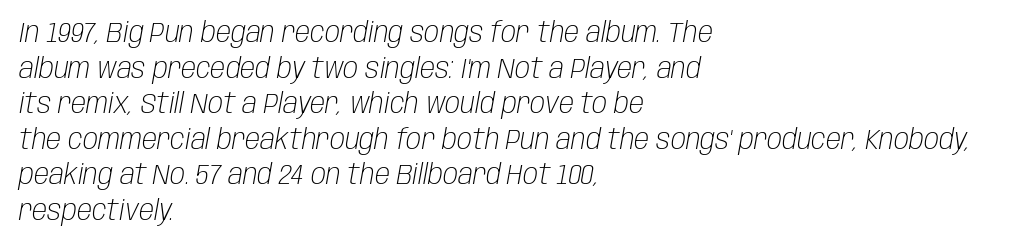
The rendering uses a moderate line-height, typical for paragraphs. The lettering tilts uniformly, giving the passage an italic look. You could call the tracking neutral — neither tight nor loose. Line beginnings align vertically; line endings do not.
